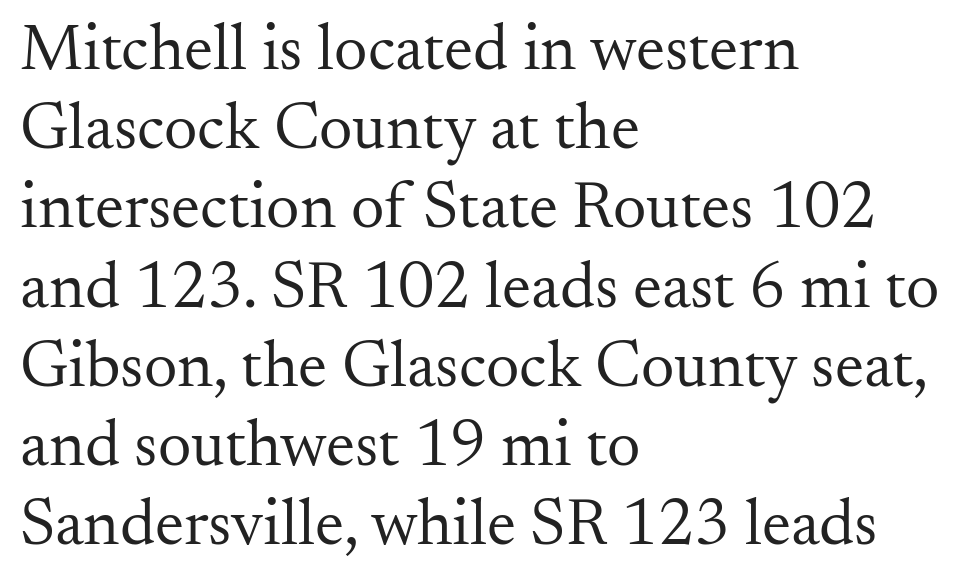
The space beneath each line is pristine and unruled. A roman cut, with each character standing at attention. Does extra space separate the letters? No, they use regular spacing. A classic flush-left, rag-right setting is used for this passage. The designer went with a serif here, giving each stem small feet. Each stroke keeps to a modest, everyday thickness or less.
